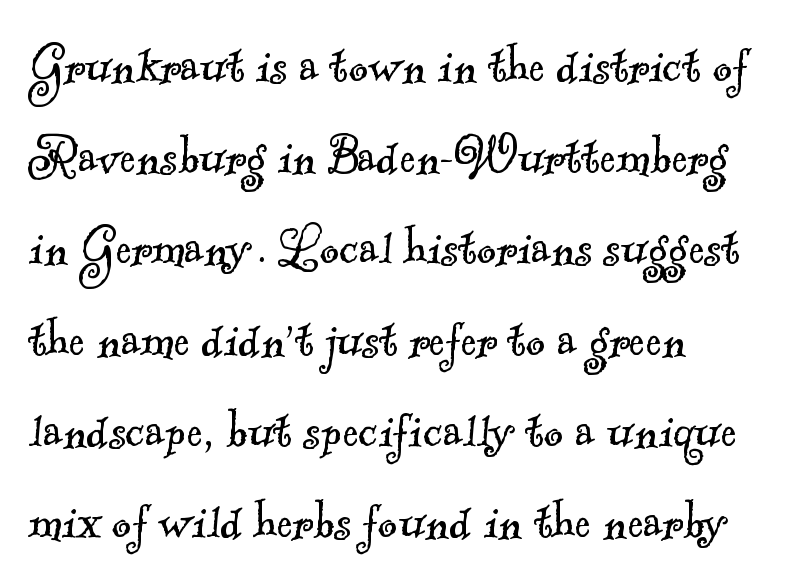
The string is rendered with underlining switched off. Is the type heavy? It reads as light-to-regular instead. The gaps between neighbouring characters are ordinary and unremarkable. The line-height multiplier appears to be the usual default. You can tell from the footed stems that serif type was used.
